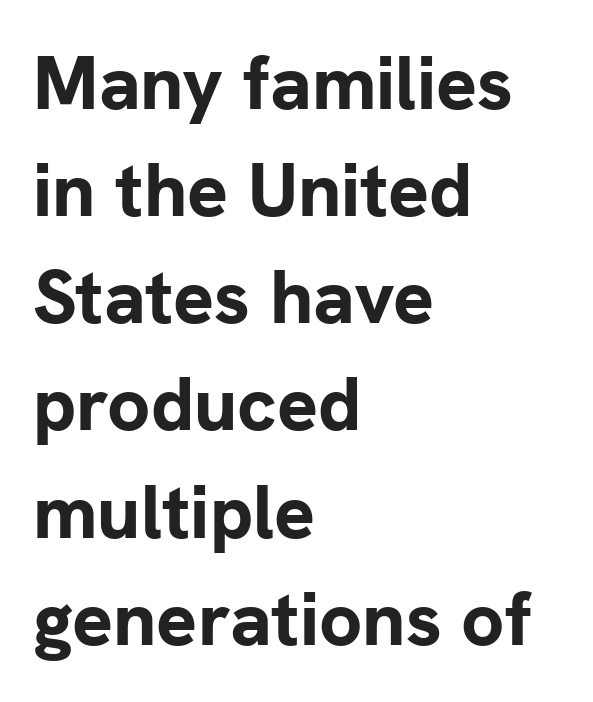
The image shows 76 px bold sans-serif type, upright; set left-aligned, normal line spacing (1.41x), normal letter spacing, not underlined; low stroke contrast and a medium x-height.
